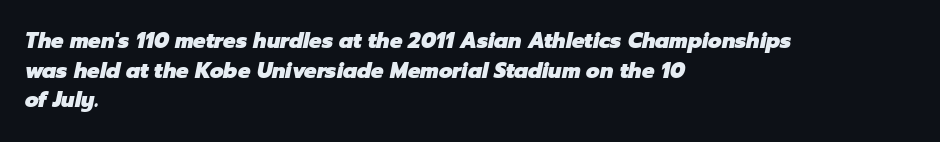
{"italic": "yes", "lean": "right", "slant_degrees": 12, "bold": "yes", "underline": "no", "align": "left", "line_spacing": "normal", "line_spacing_ratio": 1.41, "letter_spacing": "normal", "letter_spacing_em": 0.0, "glyph_px": 21}
